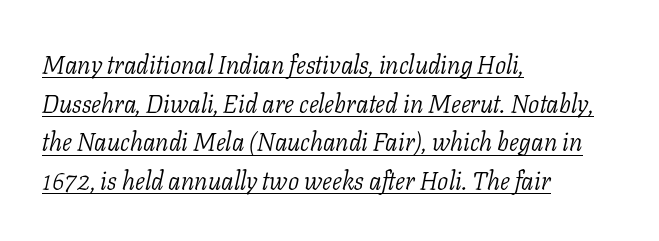
The image shows 25 px text type, italic (leaning right); set left-aligned, normal line spacing (1.55x), normal letter spacing, underlined.
